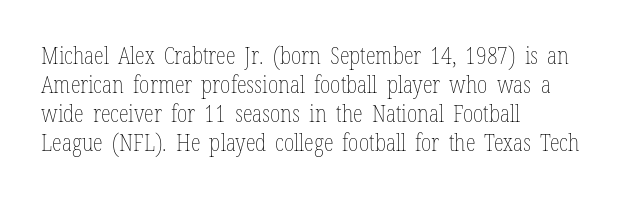
Q: Is the text bold? A: No.
Q: Is the text italic (slanted)? A: No, it is upright.
Q: Is the text underlined? A: No.
Q: How is the paragraph aligned? A: Left-aligned.
Q: Is the spacing between letters normal or unusually wide? A: Normal.
Q: Is the spacing between lines tight, normal or loose? A: Normal.
